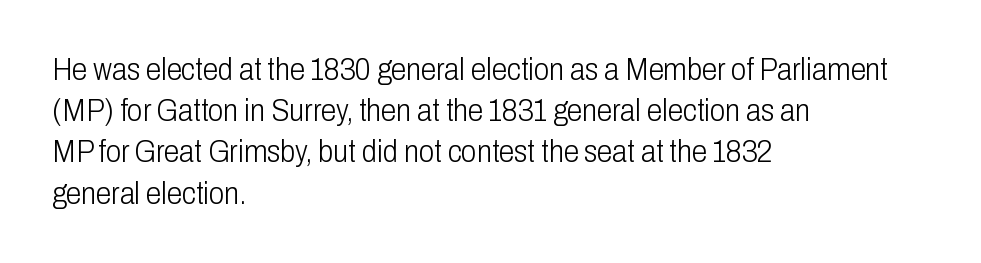
Q: Is the text bold? A: No.
Q: Is the text italic (slanted)? A: No, it is upright.
Q: Is the typeface a serif or a sans-serif typeface? A: Sans-serif.
Q: Is the text underlined? A: No.
Q: How is the paragraph aligned? A: Left-aligned.
Q: Is the spacing between letters normal or unusually wide? A: Normal.
Q: Is the spacing between lines tight, normal or loose? A: Normal.
Q: Width (condensed, normal, or wide)? A: Condensed.
Q: Stroke contrast? A: Low.
Q: x-height? A: Medium.
Q: Monospaced? A: No.
